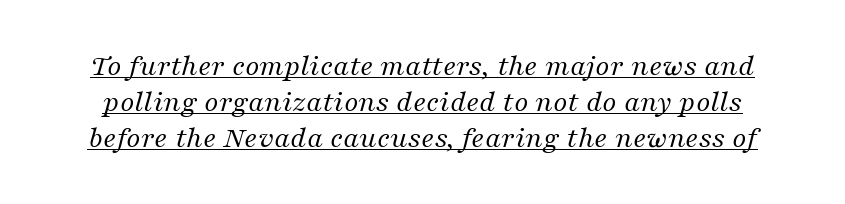
The text carries the slant typical of an italic or oblique font. The characters display serif detailing at their extremities. You could not count columns in this text — the font is proportionally spaced. Beneath each row of characters lies a ruled line. Honestly, the letter spacing is just normal — you wouldn't notice it.
